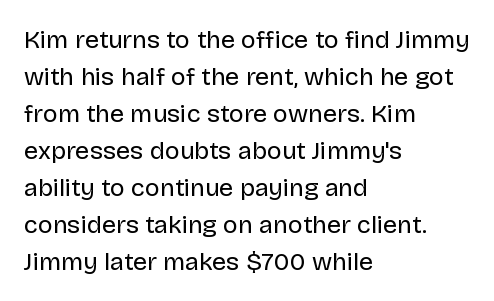
The image shows 25 px text type, upright; set left-aligned, normal line spacing (1.48x), normal letter spacing, not underlined.
